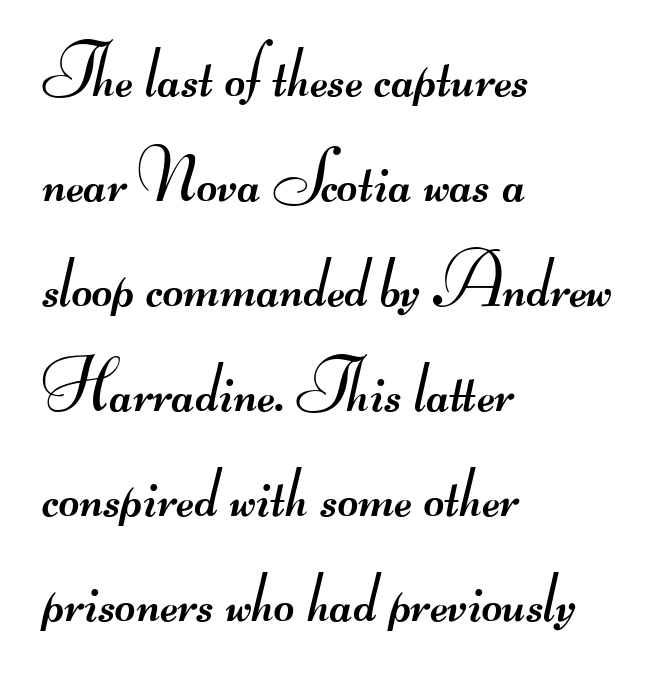
Q: Is the text bold? A: No.
Q: Is the typeface a serif or a sans-serif typeface? A: Sans-serif.
Q: Is the text underlined? A: No.
Q: How is the paragraph aligned? A: Left-aligned.
Q: Is the spacing between letters normal or unusually wide? A: Normal.
Q: Is the spacing between lines tight, normal or loose? A: Normal.
Q: Width (condensed, normal, or wide)? A: Wide.
Q: Stroke contrast? A: Medium.
Q: Monospaced? A: No.
